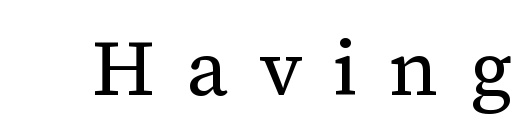
This sample has the flowing, uneven cadence of proportional lettering. Typographically, this falls in the serif category. The tracking jumps out immediately: characters are airy and widely separated. The letters stand upright; this is a roman face. The words here are not underlined. The letterforms sit at book weight or below.
